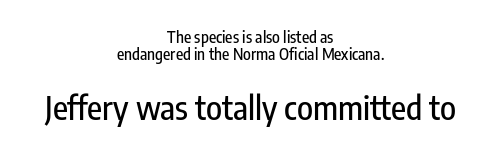
{"serif": "no", "italic": "no", "width": "condensed", "stroke_contrast": "low", "x_height": "medium", "monospaced": "no", "underline": "no", "align": "center", "line_spacing": "tight", "line_spacing_ratio": 1.04, "letter_spacing": "normal", "letter_spacing_em": 0.0, "larger_block": "second", "size_ratio": 2.06, "glyph_px": 33}
